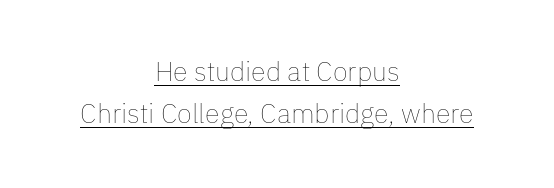
Q: Is the text bold? A: No.
Q: Is the text italic (slanted)? A: No, it is upright.
Q: Is the text underlined? A: Yes.
Q: How is the paragraph aligned? A: Centered.
Q: Is the spacing between letters normal or unusually wide? A: Normal.
Q: Is the spacing between lines tight, normal or loose? A: Normal.
